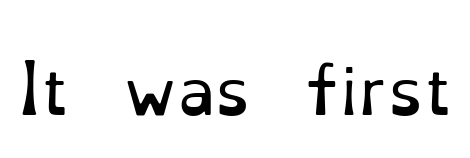
Q: Is the text bold? A: No.
Q: Is the text italic (slanted)? A: No, it is upright.
Q: Is the typeface a serif or a sans-serif typeface? A: Serif.
Q: Is the text underlined? A: No.
Q: Is the spacing between letters normal or unusually wide? A: Normal.
Q: Width (condensed, normal, or wide)? A: Normal.
Q: Stroke contrast? A: Low.
Q: x-height? A: Small.
Q: Monospaced? A: No.
